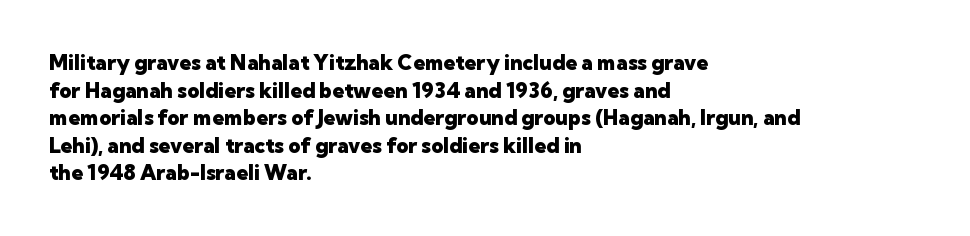
Normally led — the rows are evenly, conventionally spaced. Caption: standard tracking, unaltered. Check the space under the baseline: it is left empty. This sample is left-justified, so line endings fall wherever the words run out. These lines were composed using upright roman letters.
